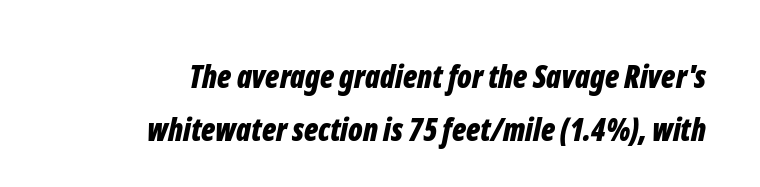
The foot of each line stays bare and open. Look at the stroke-to-counter ratio: heavy, a bold. This sample uses an oblique cut, with every glyph tilted off the vertical. Students, note that the glyphs here touch the page at normal intervals.
